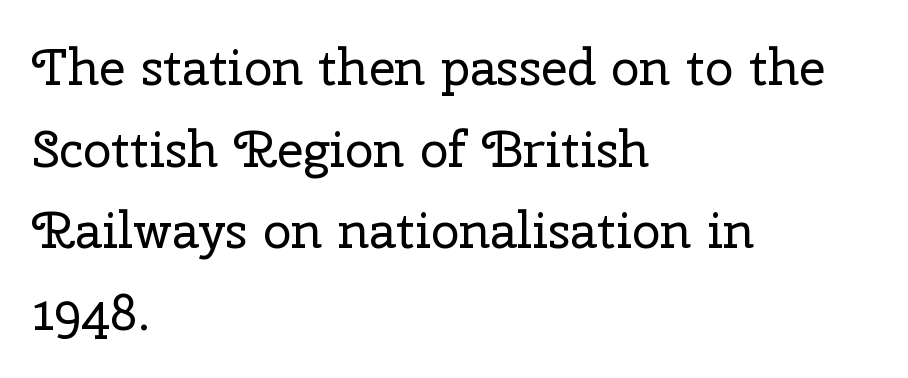
When letters stand straight like this, we call the style roman or upright. The face looks like a standard text weight, possibly lighter. This sample is left-justified, so line endings fall wherever the words run out. This sample has the flowing, uneven cadence of proportional lettering.
